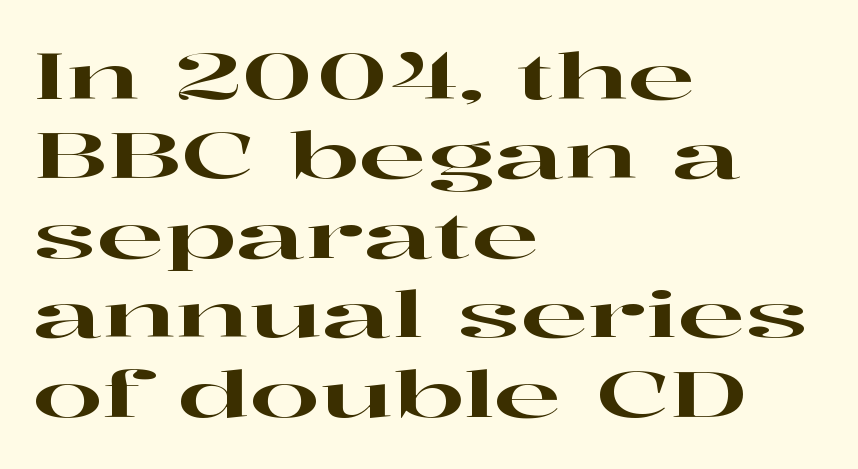
{"serif": "yes", "italic": "no", "width": "wide", "stroke_contrast": "high", "x_height": "medium", "monospaced": "no", "underline": "no", "align": "left", "line_spacing": "normal", "line_spacing_ratio": 1.26, "letter_spacing": "normal", "letter_spacing_em": 0.0, "glyph_px": 63}
